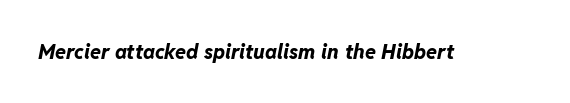
{"italic": "yes", "lean": "right", "slant_degrees": 11, "bold": "yes", "underline": "no", "letter_spacing": "normal", "letter_spacing_em": 0.0, "glyph_px": 20}
